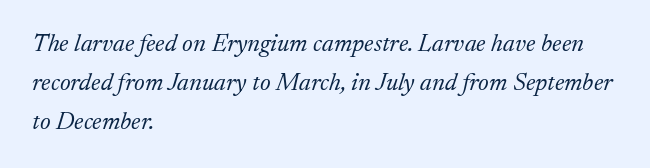
Words appear dense and cohesive because spacing is normal. The text carries the slant typical of an italic or oblique font. The compositor pushed each line to the left boundary. Each new line begins a customary step beneath the previous one. Bold? No — there's no thickening of the strokes. Clear beneath every line of the passage.
